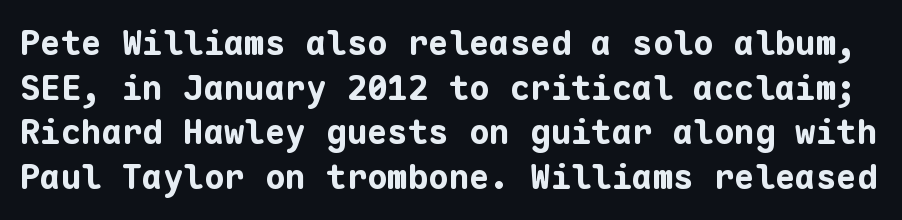
Ascenders rise straight up at ninety degrees. The face used here is monospaced, like something from a code editor. The passage shown is typeset with a sans-serif family. Interline gaps are of average width in this sample.
